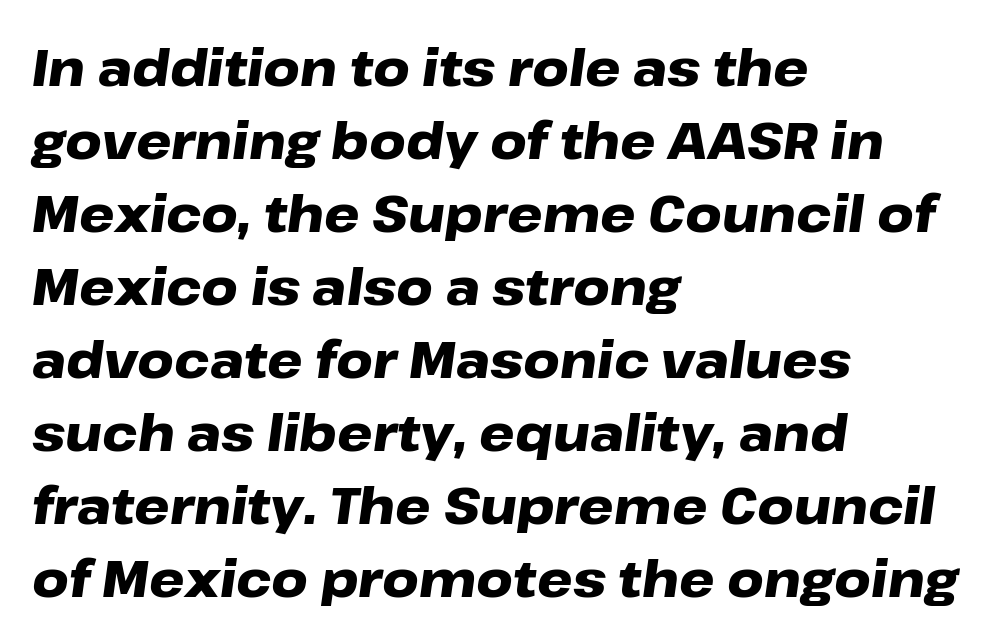
Spacing verdict: proportional, widths tailored to each character. Lines of text with bare space underneath. As a designer I'd log this as weight 700, bold. Standard letterfit; no display-style spreading of the glyphs. In terms of leading, this rendering sits right in the middle. Typeset ragged right — the left edge is the straight one.
